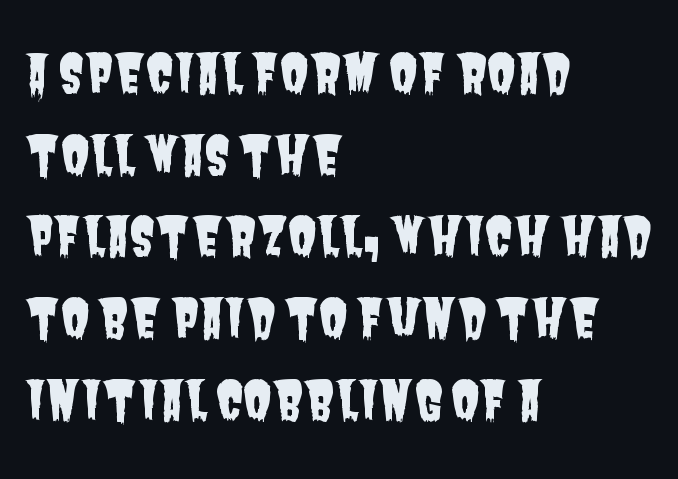
The image shows 52 px condensed sans-serif type; set left-aligned, normal line spacing (1.57x), normal letter spacing, not underlined; low stroke contrast and a large x-height.
